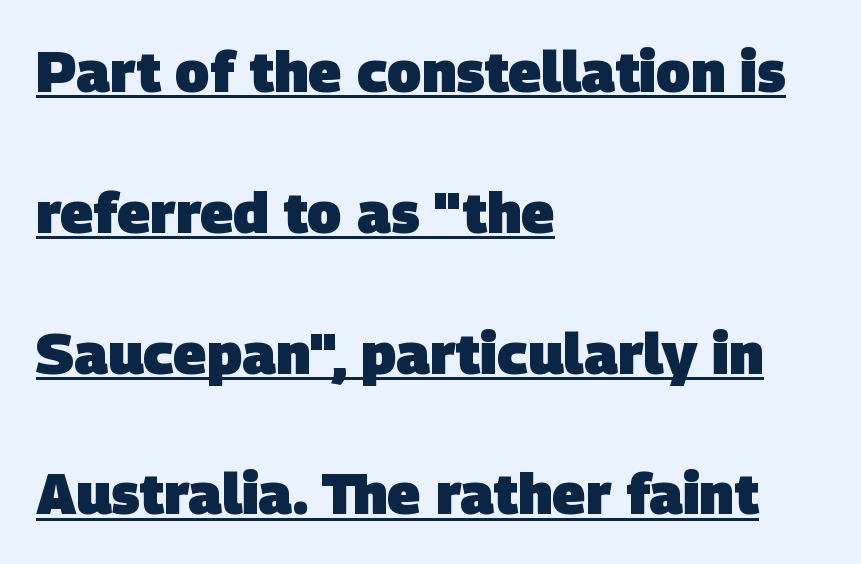
Q: Is the text bold? A: Yes.
Q: Is the typeface a serif or a sans-serif typeface? A: Sans-serif.
Q: Is the text underlined? A: Yes.
Q: How is the paragraph aligned? A: Left-aligned.
Q: Is the spacing between letters normal or unusually wide? A: Normal.
Q: Is the spacing between lines tight, normal or loose? A: Loose.
Q: Width (condensed, normal, or wide)? A: Normal.
Q: Stroke contrast? A: Low.
Q: x-height? A: Large.
Q: Monospaced? A: No.
